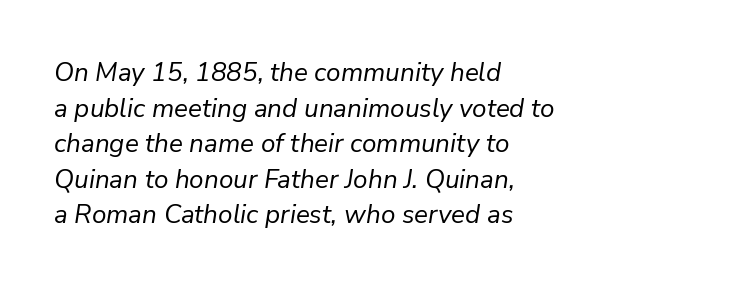
Q: Is the text bold? A: No.
Q: Is the text italic (slanted)? A: Yes, it leans right by about 9 degrees.
Q: Is the text underlined? A: No.
Q: How is the paragraph aligned? A: Left-aligned.
Q: Is the spacing between letters normal or unusually wide? A: Normal.
Q: Is the spacing between lines tight, normal or loose? A: Normal.
